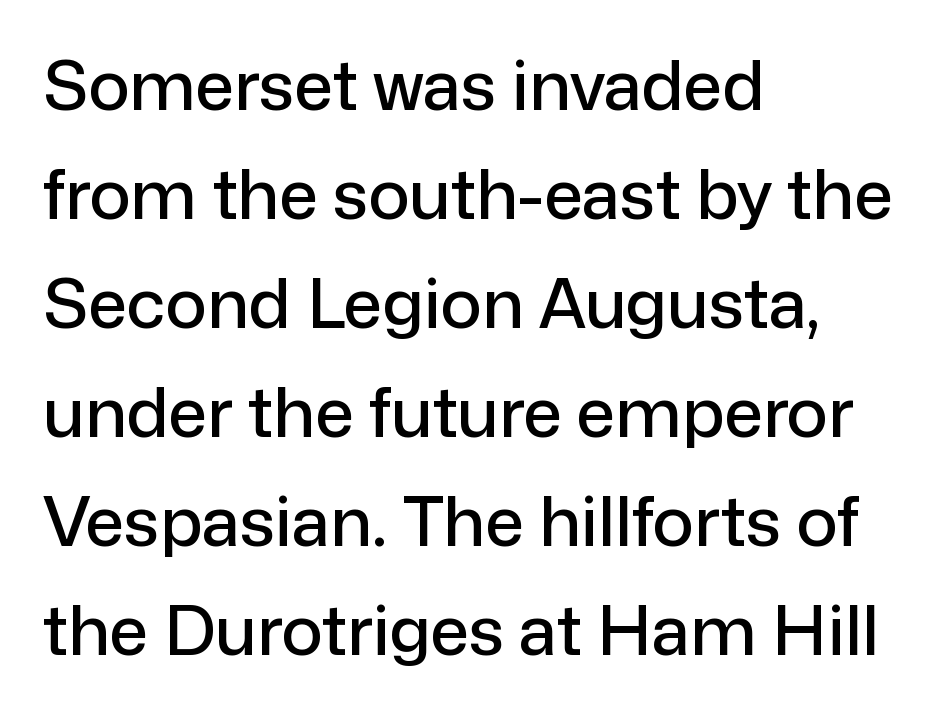
The image shows 69 px sans-serif type, upright; set left-aligned, normal line spacing (1.58x), normal letter spacing, not underlined; low stroke contrast and a medium x-height.
